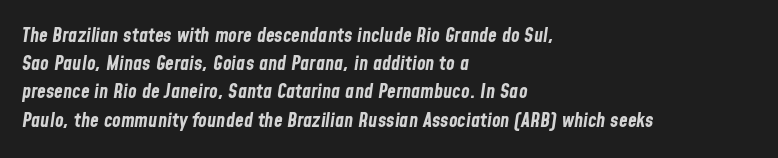
{"italic": "yes", "lean": "right", "slant_degrees": 8, "bold": "yes", "underline": "no", "align": "left", "line_spacing": "normal", "line_spacing_ratio": 1.41, "letter_spacing": "normal", "letter_spacing_em": 0.0, "glyph_px": 20}
